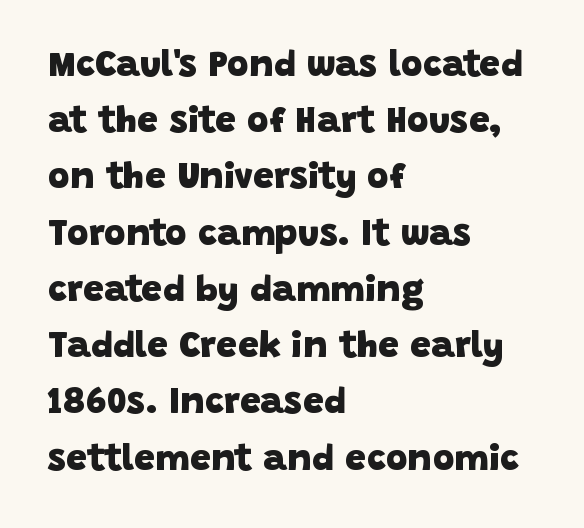
The image shows 37 px heavy sans-serif type; set left-aligned, normal line spacing (1.52x), normal letter spacing, not underlined; low stroke contrast and a large x-height.
